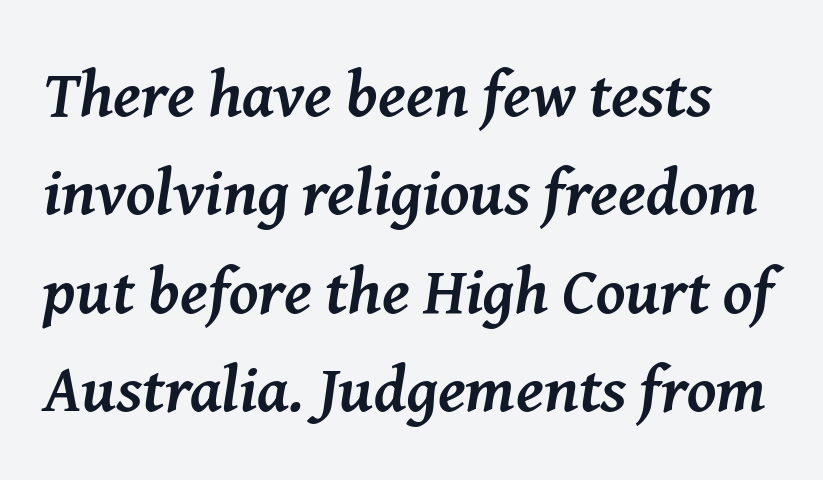
Observe the serifs anchoring each vertical stroke in this sample. The block of text has a typical density, with ordinary space between rows. Emphasis by weight is at full strength: bold. Underline: absent.
